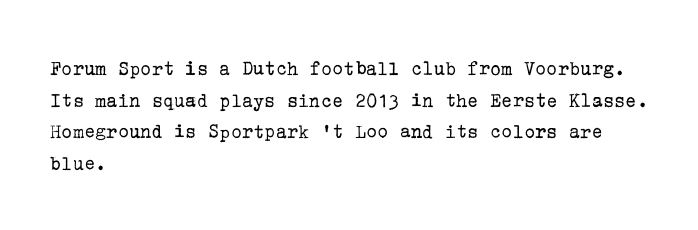
{"italic": "no", "bold": "no", "underline": "no", "align": "left", "line_spacing": "normal", "line_spacing_ratio": 1.51, "letter_spacing": "normal", "letter_spacing_em": 0.0, "glyph_px": 21}
